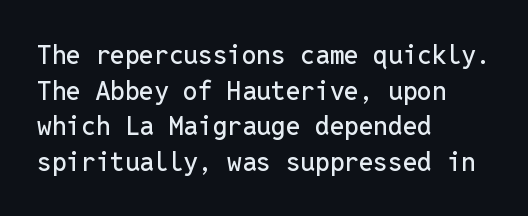
The image shows 26 px text type, upright; set left-aligned, normal line spacing (1.37x), normal letter spacing, not underlined.
